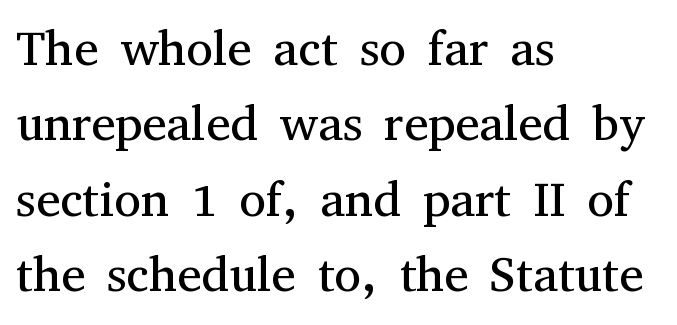
Q: Is the text bold? A: No.
Q: Is the text italic (slanted)? A: No, it is upright.
Q: Is the typeface a serif or a sans-serif typeface? A: Serif.
Q: Is the text underlined? A: No.
Q: How is the paragraph aligned? A: Left-aligned.
Q: Is the spacing between letters normal or unusually wide? A: Normal.
Q: Is the spacing between lines tight, normal or loose? A: Normal.
Q: Width (condensed, normal, or wide)? A: Normal.
Q: Stroke contrast? A: Medium.
Q: x-height? A: Medium.
Q: Monospaced? A: No.
